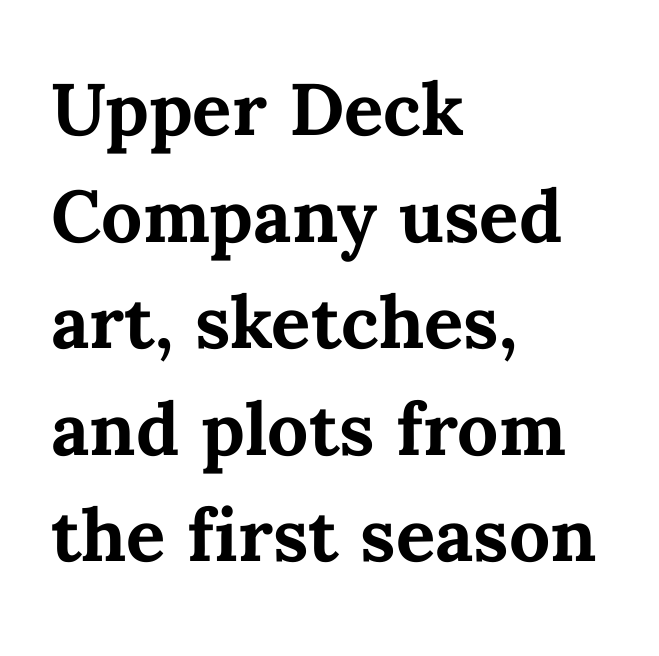
{"italic": "no", "bold": "yes", "weight": "bold", "width": "normal", "stroke_contrast": "medium", "x_height": "medium", "monospaced": "no", "underline": "no", "align": "left", "line_spacing": "normal", "line_spacing_ratio": 1.46, "letter_spacing": "normal", "letter_spacing_em": 0.0, "glyph_px": 73}
